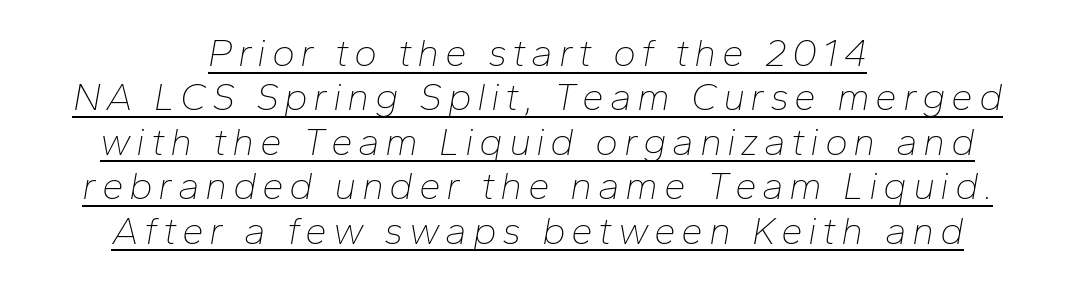
What decoration does the sample have? An underline. Think of a printed novel: that variable character pitch is what you see here. How would I describe the line gaps? Narrow and economical. Casual observation: everything's sitting right in the middle. The passage shown is not bold in any degree.
